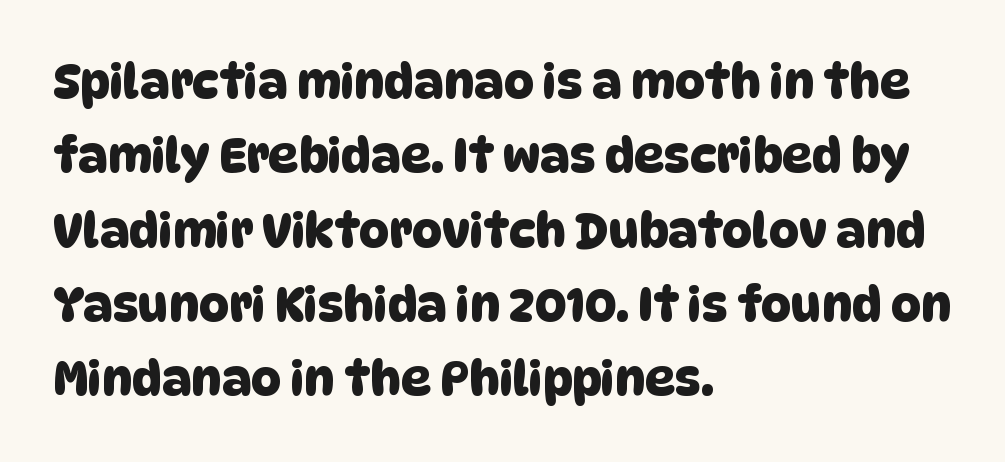
Q: Is the typeface a serif or a sans-serif typeface? A: Sans-serif.
Q: Is the text underlined? A: No.
Q: How is the paragraph aligned? A: Left-aligned.
Q: Is the spacing between letters normal or unusually wide? A: Normal.
Q: Is the spacing between lines tight, normal or loose? A: Normal.
Q: Width (condensed, normal, or wide)? A: Normal.
Q: Stroke contrast? A: Low.
Q: x-height? A: Large.
Q: Monospaced? A: No.
